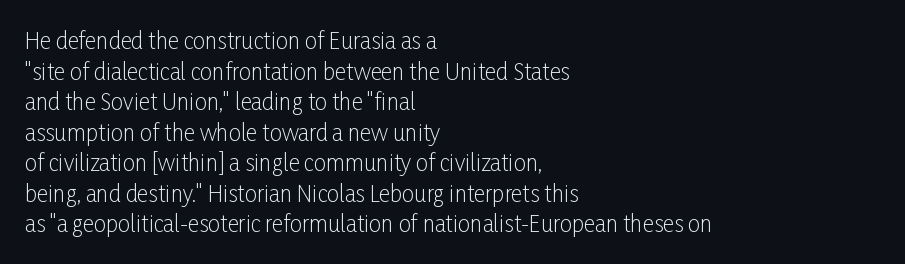
Q: Is the text bold? A: No.
Q: Is the text italic (slanted)? A: No, it is upright.
Q: Is the text underlined? A: No.
Q: How is the paragraph aligned? A: Left-aligned.
Q: Is the spacing between letters normal or unusually wide? A: Normal.
Q: Is the spacing between lines tight, normal or loose? A: Normal.
